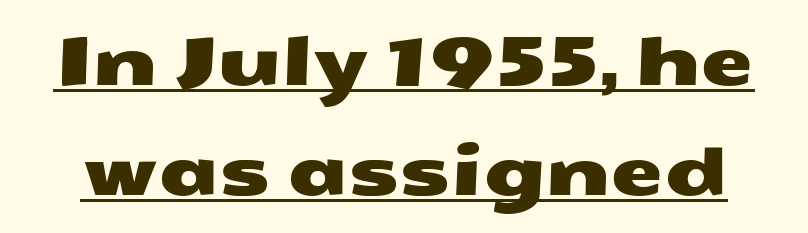
Q: Is the typeface a serif or a sans-serif typeface? A: Sans-serif.
Q: Is the text underlined? A: Yes.
Q: Is the spacing between letters normal or unusually wide? A: Normal.
Q: Is the spacing between lines tight, normal or loose? A: Normal.
Q: Width (condensed, normal, or wide)? A: Wide.
Q: Stroke contrast? A: Medium.
Q: x-height? A: Medium.
Q: Monospaced? A: No.
